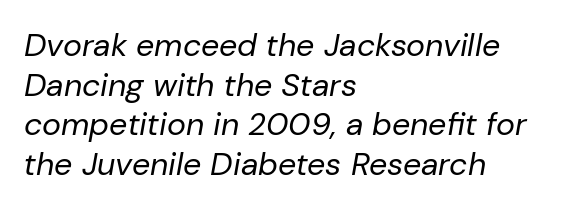
The image shows 32 px regular-weight type, italic (leaning right); set left-aligned, line spacing 1.24x, normal letter spacing, not underlined; low stroke contrast and a medium x-height.
